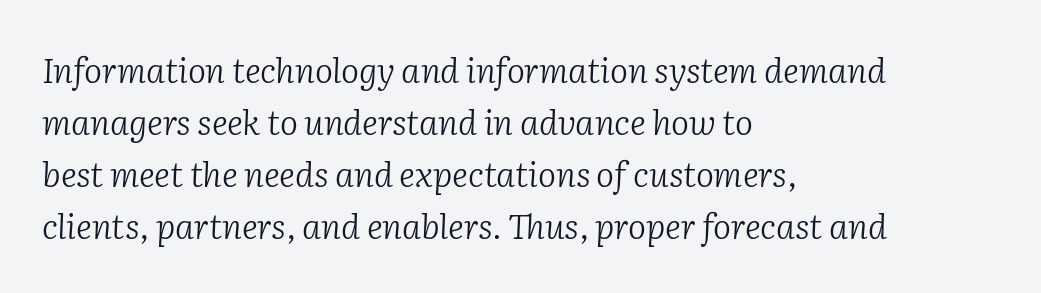
This sample has the flowing, uneven cadence of proportional lettering. Each word holds together tightly as a unit, with standard inter-letter gaps. Letters rest on an invisible, unmarked baseline. A classic flush-left, rag-right setting is used for this passage. A typesetter would mark this as italic. The passage shown is typeset with a serif family.
